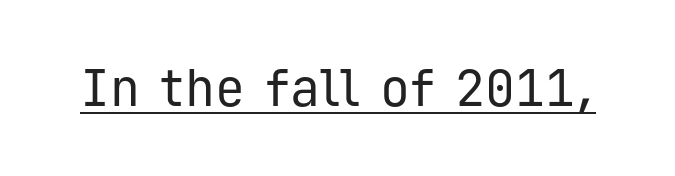
There is no visible air inserted between adjacent glyphs. Rendered with straight, roman letterforms. The sample's only ornament is a line tracing under the words. The font sits on the lighter half of the weight spectrum, regular included.
